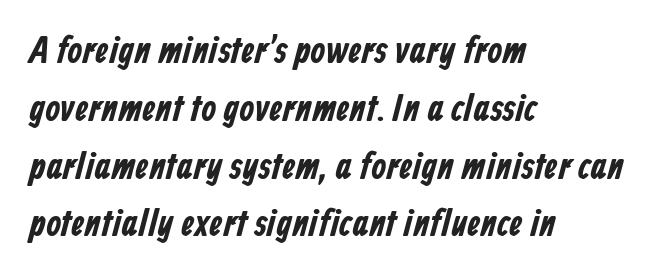
{"serif": "no", "width": "condensed", "stroke_contrast": "low", "x_height": "medium", "monospaced": "no", "underline": "no", "align": "left", "line_spacing": "normal", "line_spacing_ratio": 1.52, "letter_spacing": "normal", "letter_spacing_em": 0.0, "glyph_px": 38}
